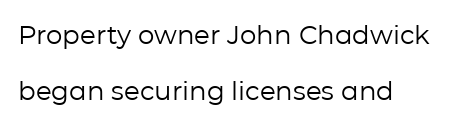
Q: Is the text bold? A: No.
Q: Is the text italic (slanted)? A: No, it is upright.
Q: Is the text underlined? A: No.
Q: Is the spacing between letters normal or unusually wide? A: Normal.
Q: Is the spacing between lines tight, normal or loose? A: Loose.
